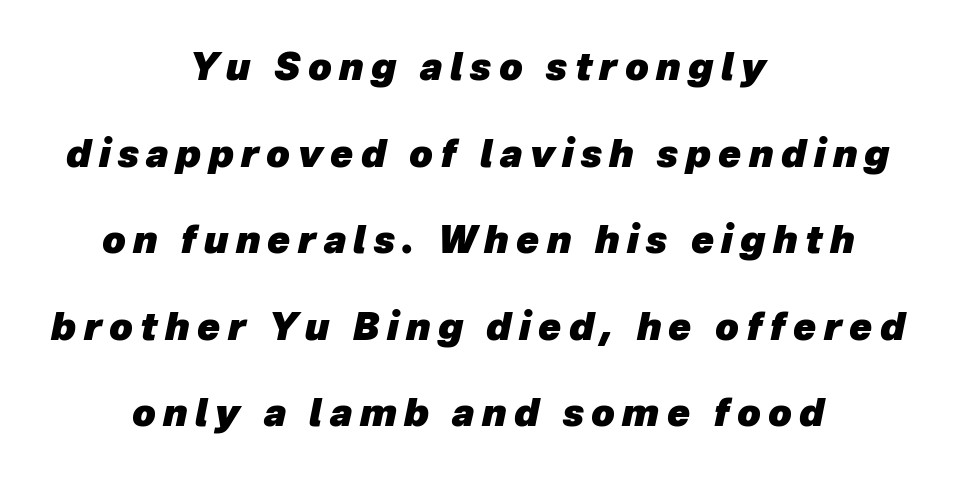
{"italic": "yes", "lean": "right", "slant_degrees": 12, "bold": "yes", "weight": "heavy", "width": "normal", "stroke_contrast": "low", "x_height": "medium", "monospaced": "no", "underline": "no", "align": "center", "line_spacing": "loose", "line_spacing_ratio": 2.34, "letter_spacing": "wide", "letter_spacing_em": 0.2, "glyph_px": 37}
